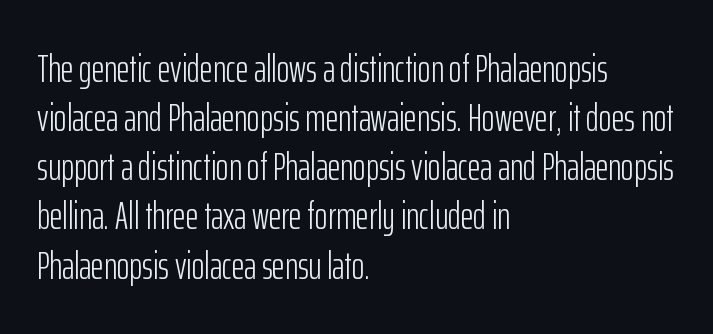
Q: Is the text bold? A: No.
Q: Is the text italic (slanted)? A: No, it is upright.
Q: Is the typeface a serif or a sans-serif typeface? A: Sans-serif.
Q: Is the text underlined? A: No.
Q: How is the paragraph aligned? A: Left-aligned.
Q: Is the spacing between letters normal or unusually wide? A: Normal.
Q: Is the spacing between lines tight, normal or loose? A: Normal.
Q: Width (condensed, normal, or wide)? A: Condensed.
Q: Stroke contrast? A: Low.
Q: x-height? A: Medium.
Q: Monospaced? A: No.
